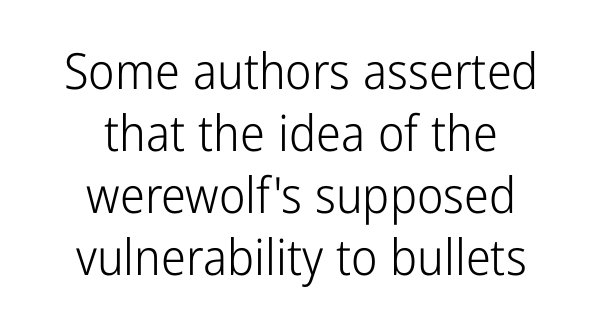
{"serif": "no", "italic": "no", "bold": "no", "weight": "light", "width": "condensed", "stroke_contrast": "low", "x_height": "medium", "monospaced": "no", "underline": "no", "align": "center", "line_spacing_ratio": 1.24, "letter_spacing": "normal", "letter_spacing_em": 0.0, "glyph_px": 50}
